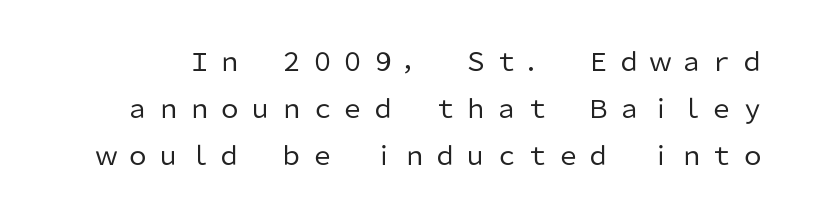
Q: Is the text bold? A: No.
Q: Is the text italic (slanted)? A: No, it is upright.
Q: Is the text underlined? A: No.
Q: Is the spacing between letters normal or unusually wide? A: Unusually wide.
